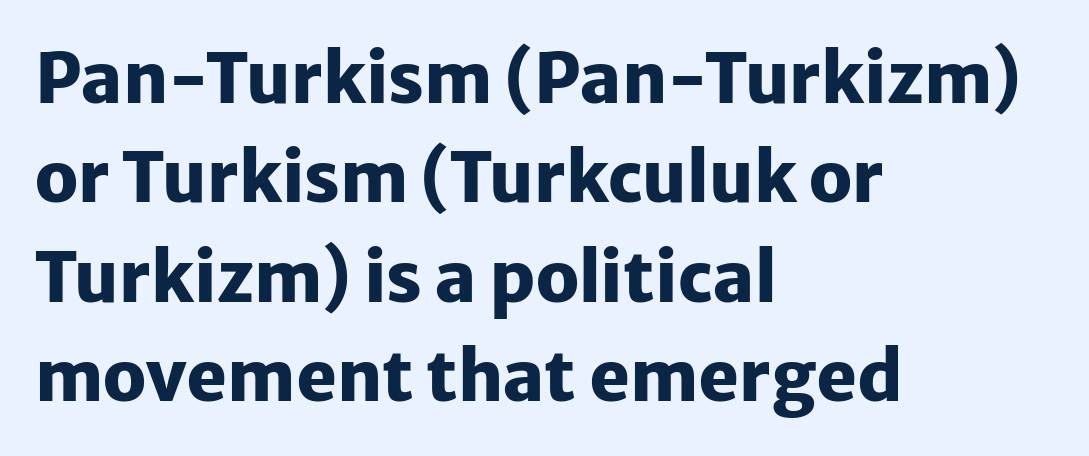
Q: Is the text bold? A: Yes.
Q: Is the text italic (slanted)? A: No, it is upright.
Q: Is the typeface a serif or a sans-serif typeface? A: Sans-serif.
Q: Is the text underlined? A: No.
Q: How is the paragraph aligned? A: Left-aligned.
Q: Is the spacing between letters normal or unusually wide? A: Normal.
Q: Is the spacing between lines tight, normal or loose? A: Normal.
Q: Width (condensed, normal, or wide)? A: Normal.
Q: Stroke contrast? A: Low.
Q: x-height? A: Medium.
Q: Monospaced? A: No.
